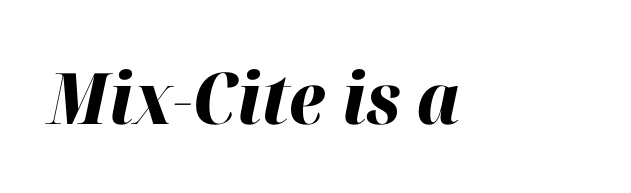
Letters rest on an invisible, unmarked baseline. The lettering tilts uniformly, giving the passage an italic look. Character widths vary here, with narrow letters taking less room than wide ones. The sample has been set heavy, in full bold. In terms of letterspacing, this is plain default setting.
